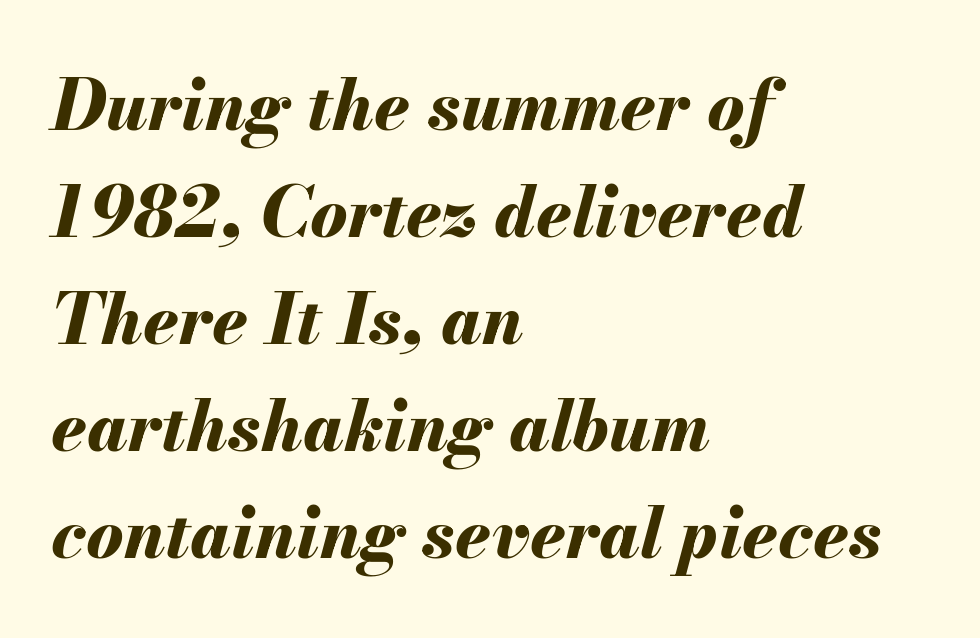
{"italic": "yes", "lean": "right", "slant_degrees": 13, "bold": "yes", "weight": "bold", "width": "normal", "stroke_contrast": "medium", "x_height": "small", "monospaced": "no", "underline": "no", "align": "left", "line_spacing": "normal", "line_spacing_ratio": 1.53, "letter_spacing": "normal", "letter_spacing_em": 0.0, "glyph_px": 70}
